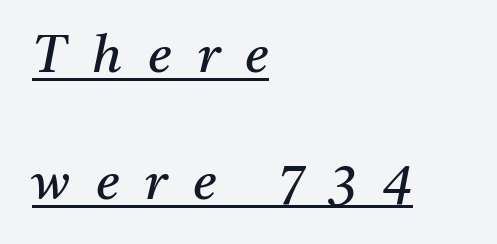
Students, observe the line beneath the letters — that is underlining. Is the stroke heavy? The answer is a plain regular-or-lighter. You can tell it's italic because the verticals aren't actually vertical. Proportional: the letters do not fall into vertical columns.
